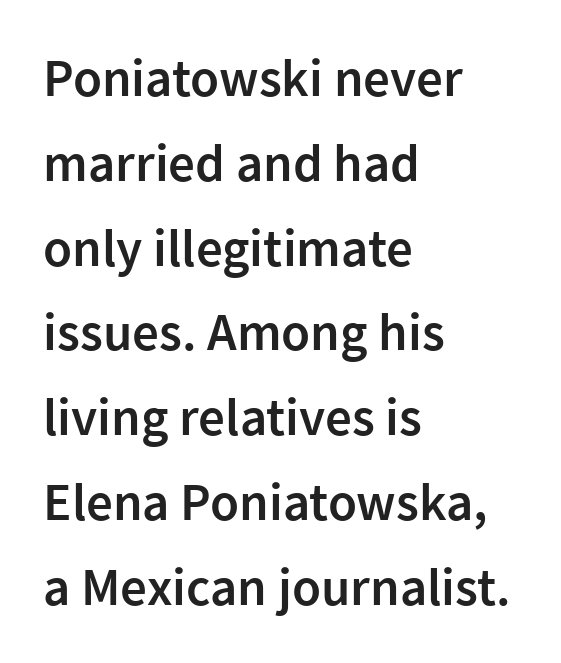
The image shows 53 px semibold sans-serif type, upright; set left-aligned, normal line spacing (1.6x), normal letter spacing, not underlined; low stroke contrast and a medium x-height.
